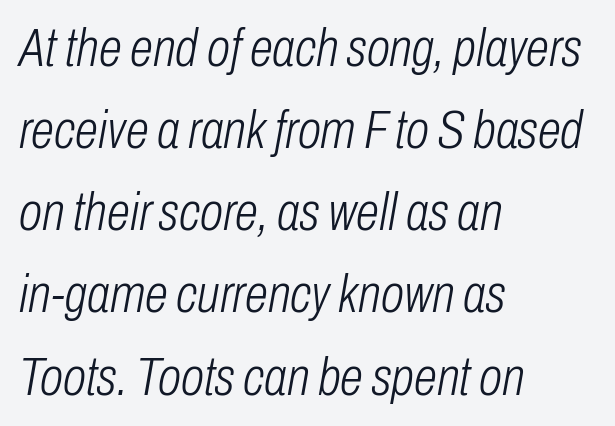
All the whitespace from short lines collects on the right. The letters look calm and open, with moderate or lighter stems. A clean baseline with only descenders dipping below it. You could call the tracking neutral — neither tight nor loose. Leading: standard. The rendering uses natural spacing where letterforms have individual widths.
